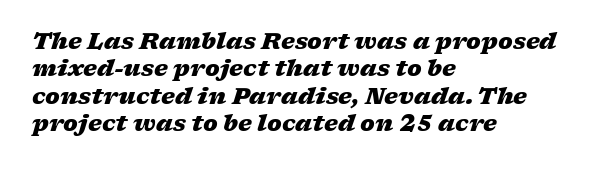
The image shows 22 px bold type, italic (leaning right); set left-aligned, normal line spacing (1.25x), normal letter spacing, not underlined.
